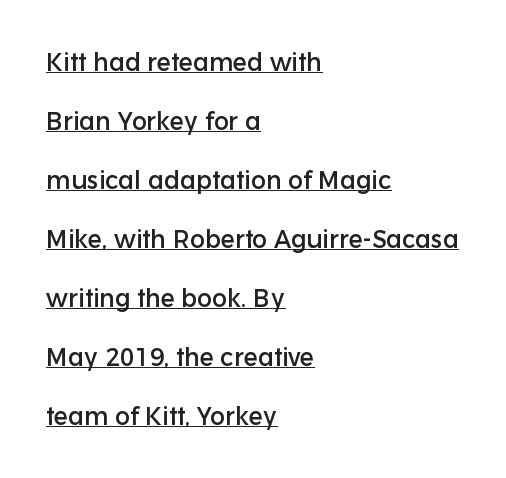
Q: Is the text italic (slanted)? A: No, it is upright.
Q: Is the text underlined? A: Yes.
Q: How is the paragraph aligned? A: Left-aligned.
Q: Is the spacing between letters normal or unusually wide? A: Normal.
Q: Is the spacing between lines tight, normal or loose? A: Loose.
